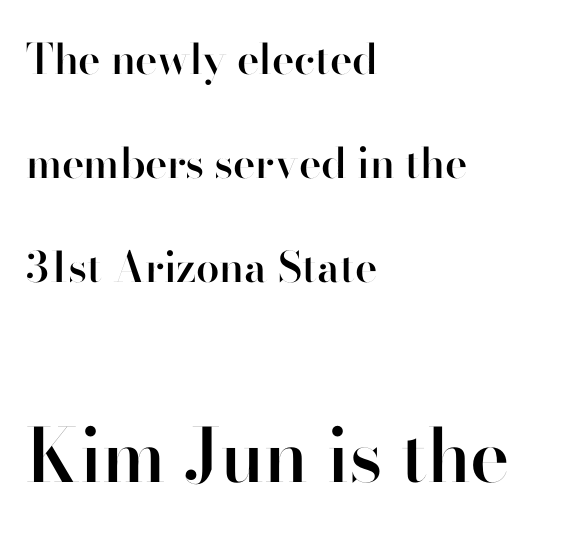
Q: Is the text bold? A: Semi-bold.
Q: Is the text italic (slanted)? A: No, it is upright.
Q: Is the typeface a serif or a sans-serif typeface? A: Sans-serif.
Q: Is the text underlined? A: No.
Q: How is the paragraph aligned? A: Left-aligned.
Q: Is the spacing between letters normal or unusually wide? A: Normal.
Q: Is the spacing between lines tight, normal or loose? A: Loose.
Q: Which block of text is set in a larger size, the first (top) or the second (bottom)? A: The second (bottom) one.
Q: Width (condensed, normal, or wide)? A: Normal.
Q: Stroke contrast? A: High.
Q: x-height? A: Small.
Q: Monospaced? A: No.
